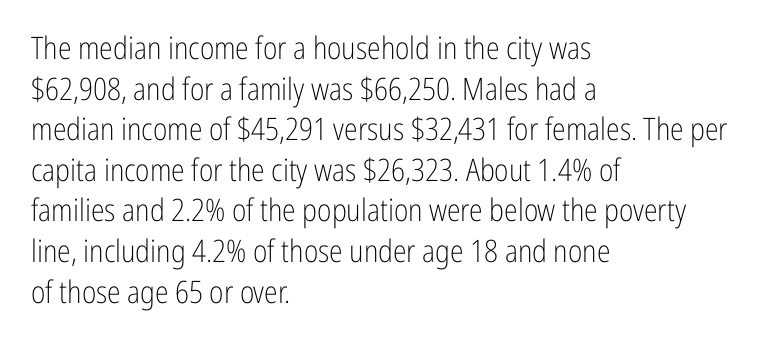
The image shows 31 px light, condensed sans-serif type, upright; set left-aligned, normal line spacing (1.31x), normal letter spacing, not underlined; low stroke contrast and a medium x-height.
